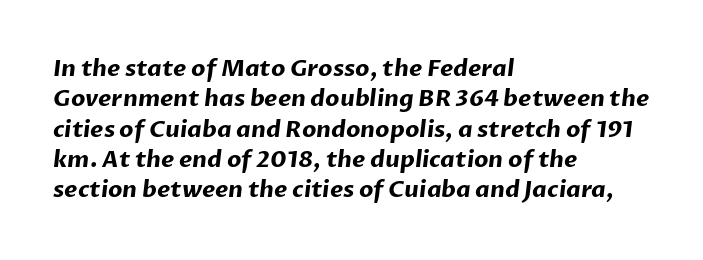
Q: Is the text bold? A: Yes.
Q: Is the text underlined? A: No.
Q: How is the paragraph aligned? A: Left-aligned.
Q: Is the spacing between letters normal or unusually wide? A: Normal.
Q: Is the spacing between lines tight, normal or loose? A: Normal.
